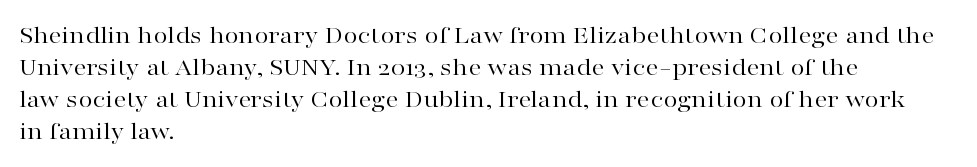
Q: Is the text bold? A: No.
Q: Is the text italic (slanted)? A: No, it is upright.
Q: Is the text underlined? A: No.
Q: How is the paragraph aligned? A: Left-aligned.
Q: Is the spacing between letters normal or unusually wide? A: Normal.
